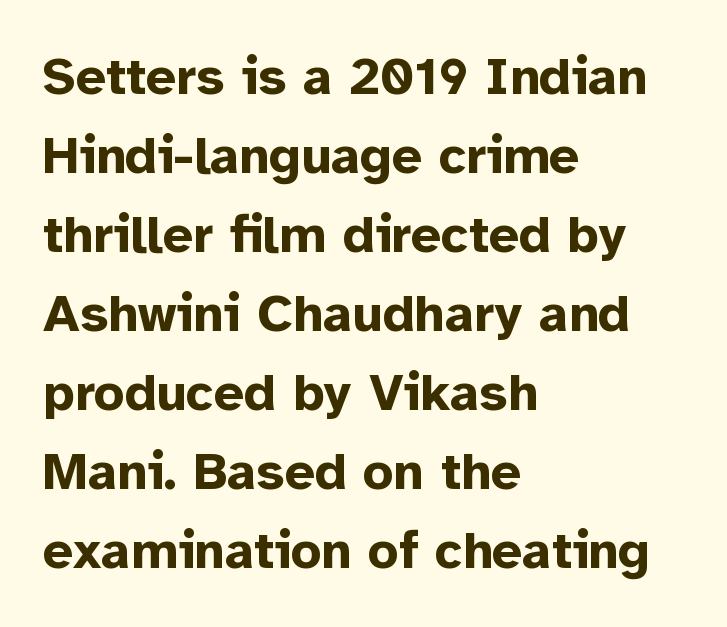
This is the regular roman posture of the typeface. Spacing between characters is what you'd get straight out of the box. The zone under the glyphs is completely vacant. Vertically, the passage feels balanced, rows spaced as you'd expect. As a designer I'd log this as weight 700, bold.
